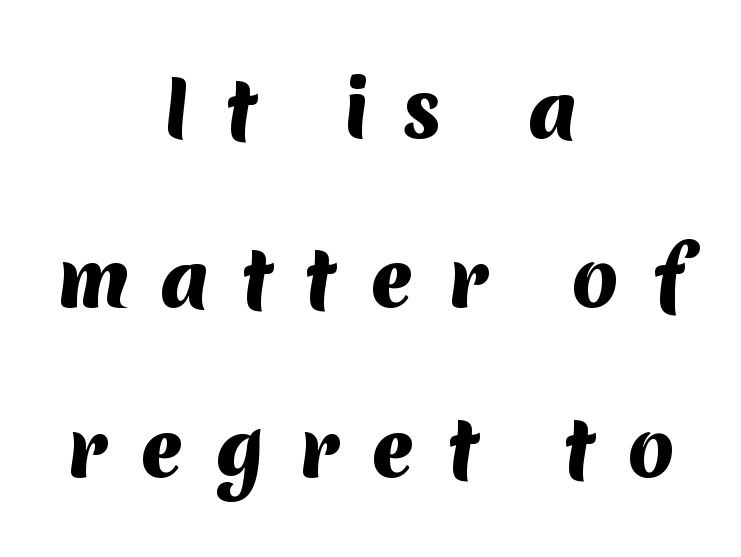
The image shows 76 px heavy sans-serif type; set centered, loose line spacing (2.23x), unusually wide letter spacing (+0.43 em), not underlined; medium stroke contrast and a medium x-height.
